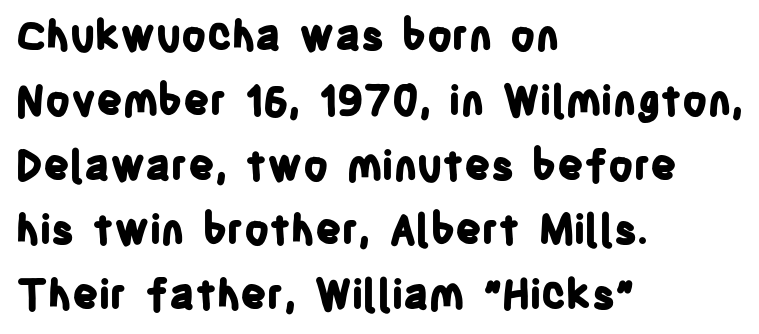
{"serif": "no", "italic": "no", "bold": "yes", "weight": "bold", "width": "condensed", "stroke_contrast": "low", "x_height": "large", "monospaced": "no", "underline": "no", "align": "left", "line_spacing": "normal", "line_spacing_ratio": 1.58, "letter_spacing": "normal", "letter_spacing_em": 0.0, "glyph_px": 41}
